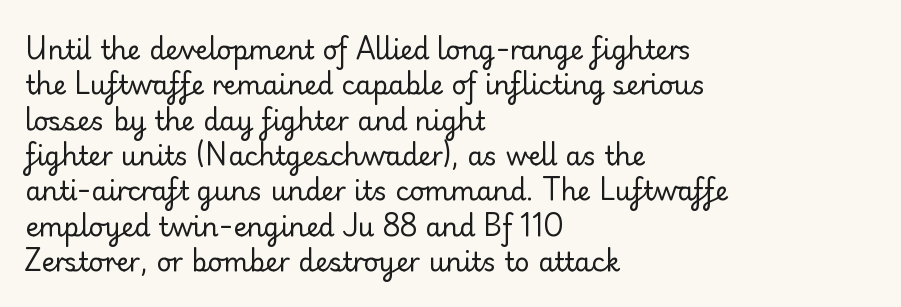
Vertically, the passage feels balanced, rows spaced as you'd expect. No italicization has been applied; the sample stays upright. A bare baseline throughout the passage. Think standard paragraph weight, or any step lighter than that.
